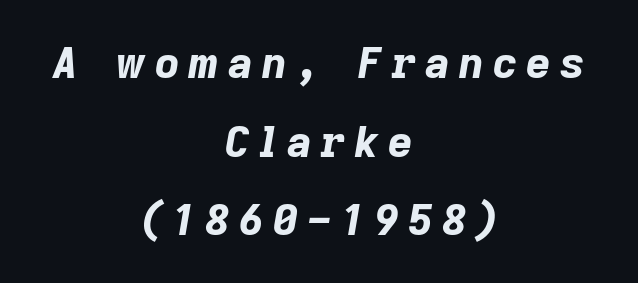
Spacing verdict: proportional, widths tailored to each character. The zone under the glyphs is completely vacant. Someone cranked the tracking dial way up on this one. The passage shown leans; its letterforms are oblique.
